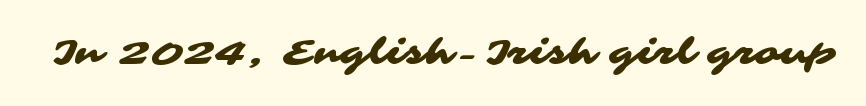
Q: Is the typeface a serif or a sans-serif typeface? A: Sans-serif.
Q: Is the text underlined? A: No.
Q: Is the spacing between letters normal or unusually wide? A: Normal.
Q: Width (condensed, normal, or wide)? A: Wide.
Q: Stroke contrast? A: Medium.
Q: x-height? A: Medium.
Q: Monospaced? A: No.
